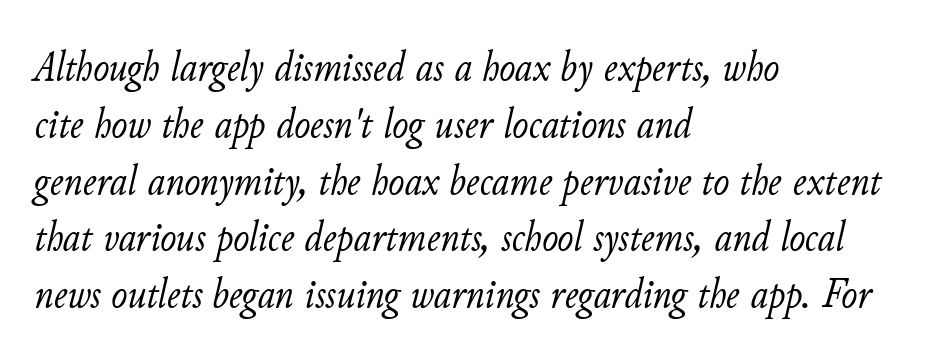
The image shows 43 px light type, italic (leaning right); set left-aligned, normal line spacing (1.32x), normal letter spacing, not underlined; low stroke contrast and a small x-height.
